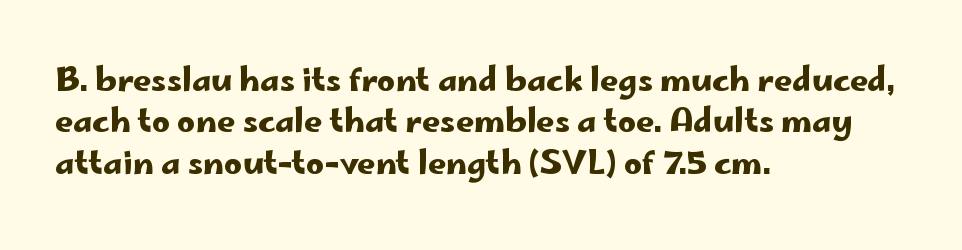
Q: Is the text italic (slanted)? A: No, it is upright.
Q: Is the typeface a serif or a sans-serif typeface? A: Sans-serif.
Q: Is the text underlined? A: No.
Q: How is the paragraph aligned? A: Left-aligned.
Q: Is the spacing between letters normal or unusually wide? A: Normal.
Q: Is the spacing between lines tight, normal or loose? A: Normal.
Q: Width (condensed, normal, or wide)? A: Wide.
Q: Stroke contrast? A: Low.
Q: x-height? A: Small.
Q: Monospaced? A: No.
